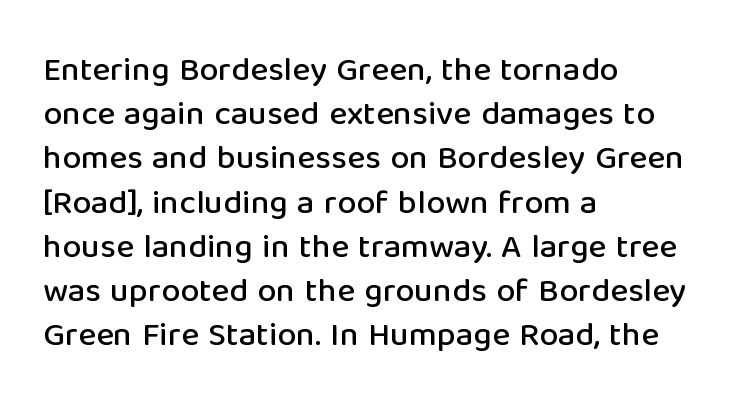
The image shows 34 px sans-serif type, upright; set left-aligned, normal line spacing (1.3x), normal letter spacing, not underlined; low stroke contrast and a medium x-height.
